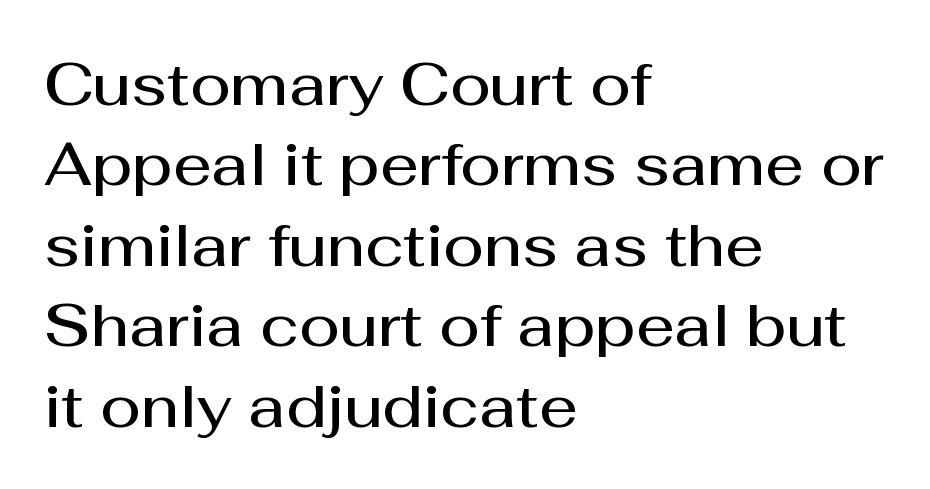
{"serif": "no", "italic": "no", "bold": "semi", "weight": "semibold", "width": "normal", "stroke_contrast": "medium", "x_height": "medium", "monospaced": "no", "underline": "no", "align": "left", "line_spacing": "normal", "line_spacing_ratio": 1.34, "letter_spacing": "normal", "letter_spacing_em": 0.0, "glyph_px": 60}
